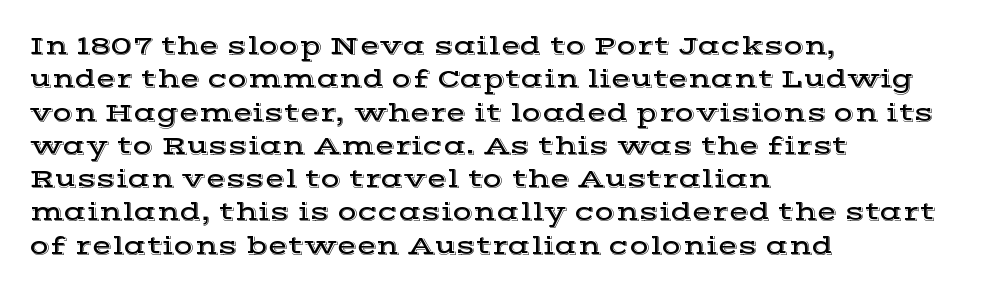
Beneath every word, the page is bare. Evenly set lines give the paragraph a standard silhouette. The compositor pushed each line to the left boundary. Spacing between characters is what you'd get straight out of the box. When letters stand straight like this, we call the style roman or upright.
